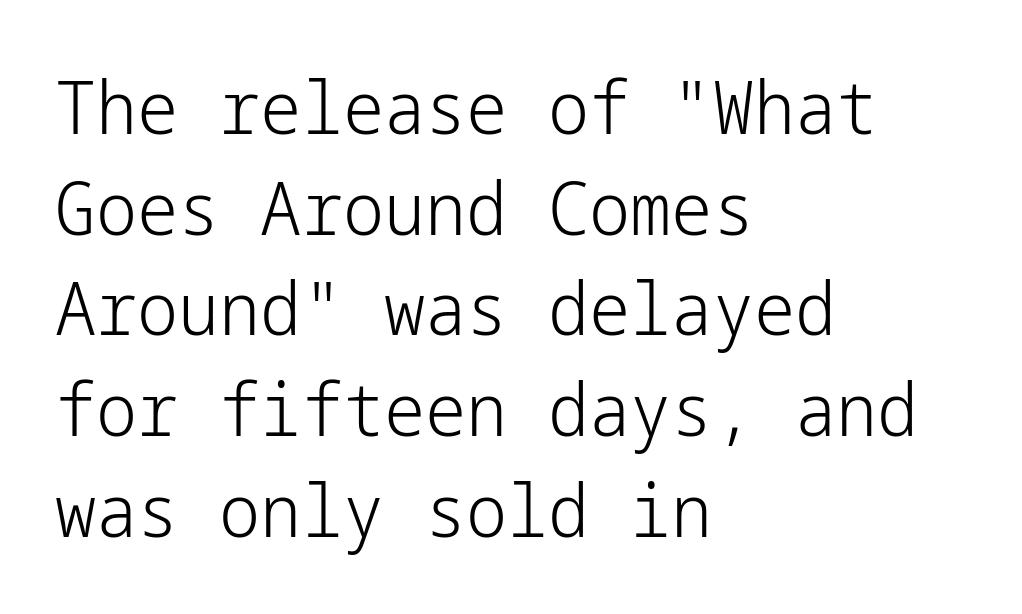
{"serif": "no", "italic": "no", "bold": "no", "weight": "light", "width": "normal", "stroke_contrast": "low", "x_height": "medium", "underline": "no", "align": "left", "line_spacing": "normal", "line_spacing_ratio": 1.38, "letter_spacing": "normal", "letter_spacing_em": 0.0, "glyph_px": 73}
